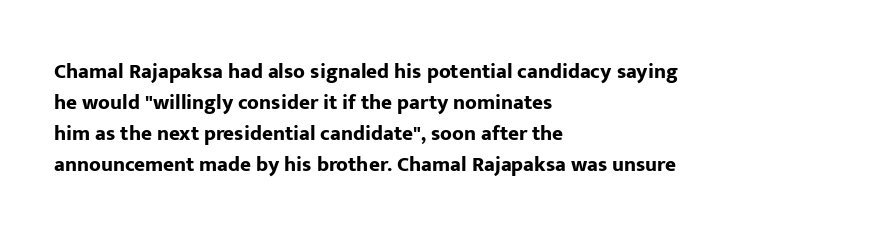
Q: Is the text bold? A: Yes.
Q: Is the text italic (slanted)? A: No, it is upright.
Q: Is the text underlined? A: No.
Q: How is the paragraph aligned? A: Left-aligned.
Q: Is the spacing between letters normal or unusually wide? A: Normal.
Q: Is the spacing between lines tight, normal or loose? A: Normal.
